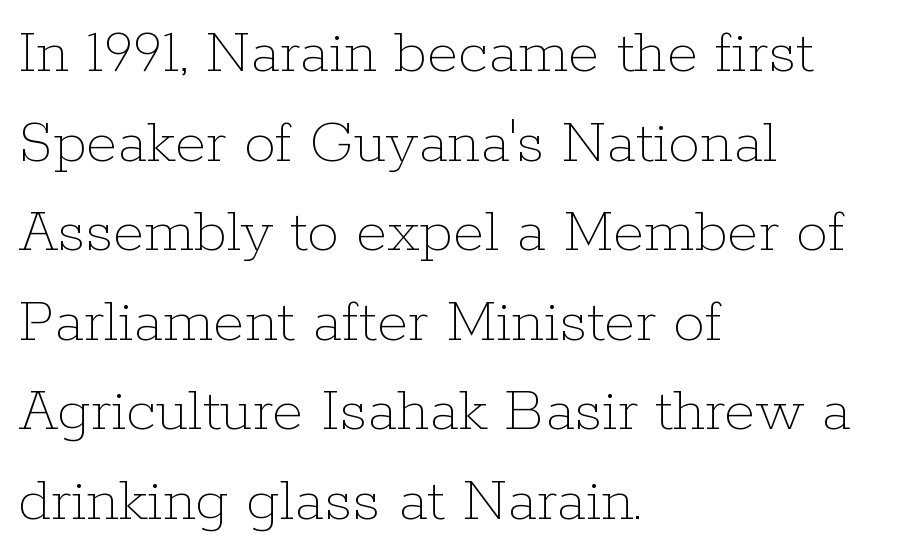
No extra ink here — the face is not bold. Rows of type keep a routine distance in the vertical direction. Where is the straight margin? On the left. Nothing unusual about the tracking: characters are spaced as the font intends. Character widths vary here, with narrow letters taking less room than wide ones. A bare baseline throughout the passage.
